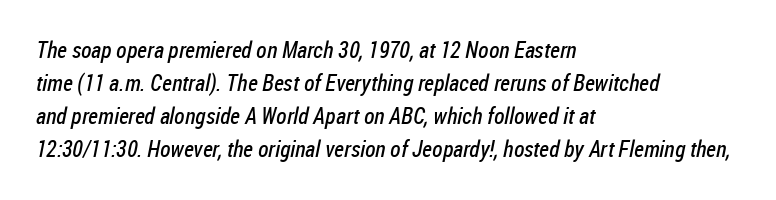
{"bold": "no", "underline": "no", "align": "left", "line_spacing": "normal", "line_spacing_ratio": 1.44, "letter_spacing": "normal", "letter_spacing_em": 0.0, "glyph_px": 23}
